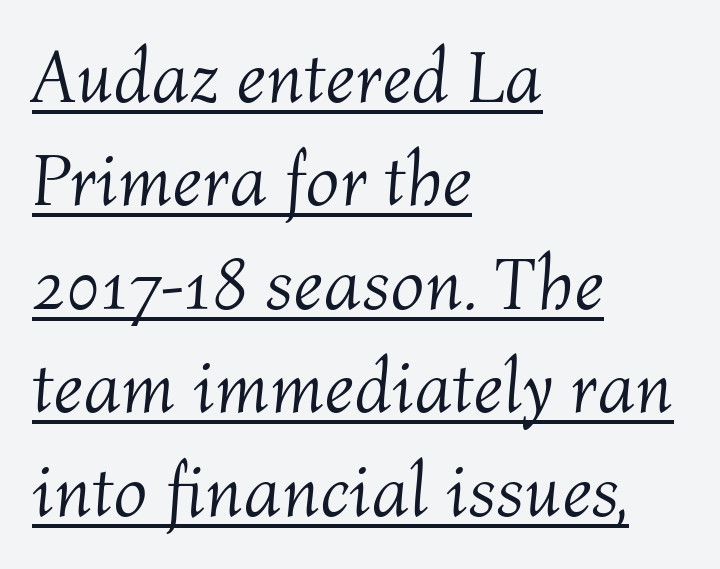
{"italic": "yes", "lean": "right", "slant_degrees": 4, "bold": "no", "weight": "light", "width": "normal", "stroke_contrast": "medium", "x_height": "medium", "monospaced": "no", "underline": "yes", "align": "left", "line_spacing": "normal", "line_spacing_ratio": 1.38, "letter_spacing": "normal", "letter_spacing_em": 0.0, "glyph_px": 75}
